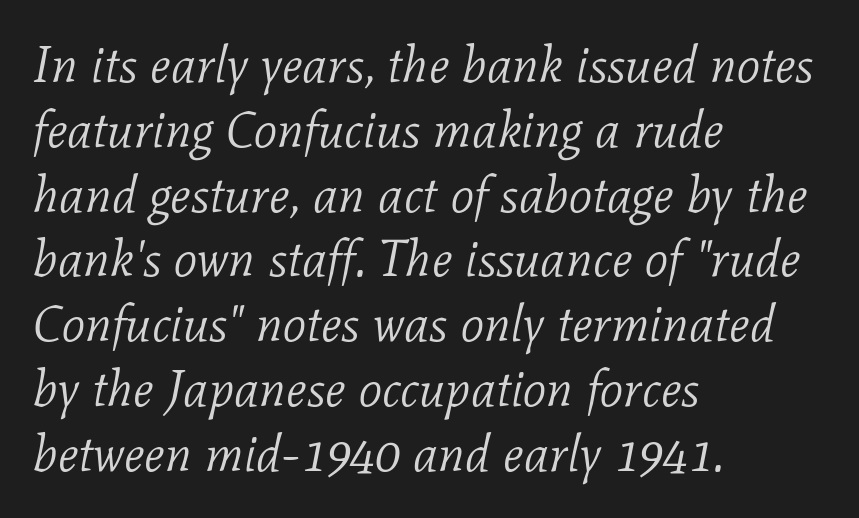
Q: Is the text bold? A: No.
Q: Is the text italic (slanted)? A: Yes, it leans right by about 11 degrees.
Q: Is the typeface a serif or a sans-serif typeface? A: Serif.
Q: Is the text underlined? A: No.
Q: How is the paragraph aligned? A: Left-aligned.
Q: Is the spacing between letters normal or unusually wide? A: Normal.
Q: Is the spacing between lines tight, normal or loose? A: Normal.
Q: Width (condensed, normal, or wide)? A: Normal.
Q: Stroke contrast? A: Low.
Q: x-height? A: Medium.
Q: Monospaced? A: No.
